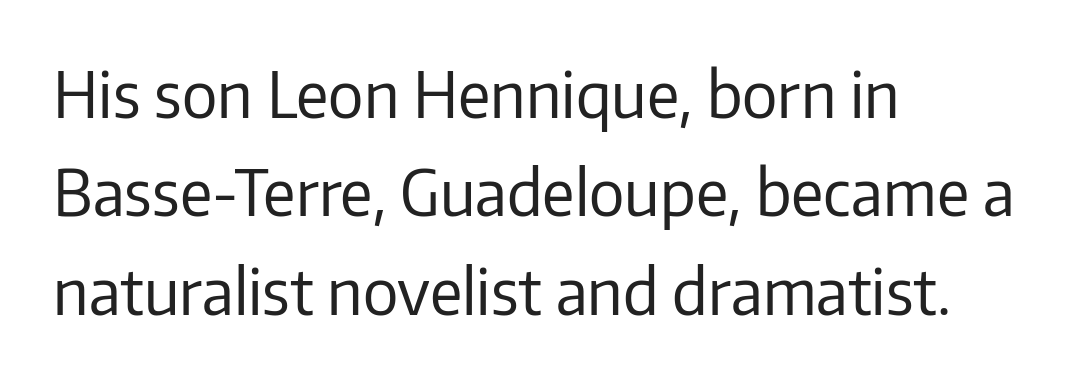
{"serif": "no", "italic": "no", "bold": "no", "weight": "regular", "width": "normal", "stroke_contrast": "low", "x_height": "medium", "monospaced": "no", "underline": "no", "align": "left", "line_spacing": "normal", "line_spacing_ratio": 1.56, "letter_spacing": "normal", "letter_spacing_em": 0.0, "glyph_px": 63}
